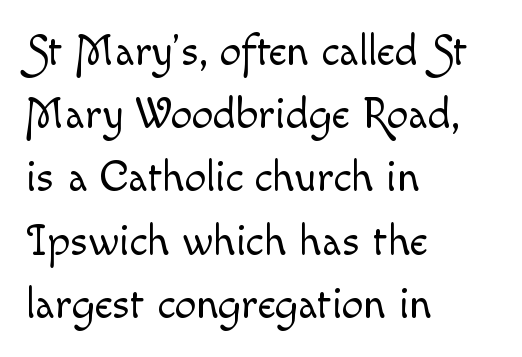
Q: Is the text bold? A: No.
Q: Is the text italic (slanted)? A: No, it is upright.
Q: Is the text underlined? A: No.
Q: How is the paragraph aligned? A: Left-aligned.
Q: Is the spacing between letters normal or unusually wide? A: Normal.
Q: Is the spacing between lines tight, normal or loose? A: Normal.
Q: Width (condensed, normal, or wide)? A: Normal.
Q: x-height? A: Small.
Q: Monospaced? A: No.
